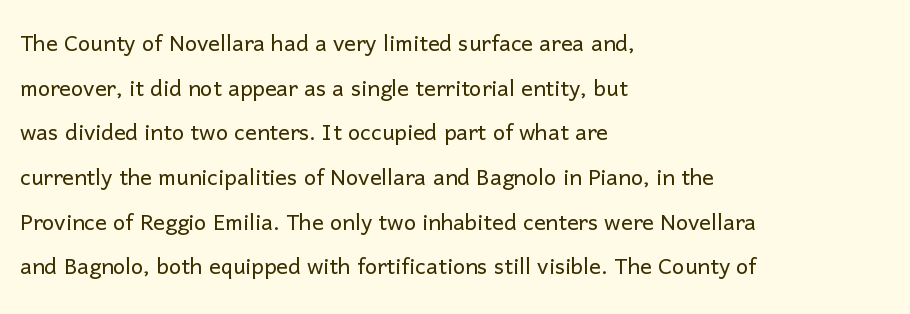
Words float on clear page, feet unadorned. If you drew a line through each stem, it would be perfectly vertical. Varying glyph widths throughout — classic text-font behaviour. The passage shown is not bold in any degree.
